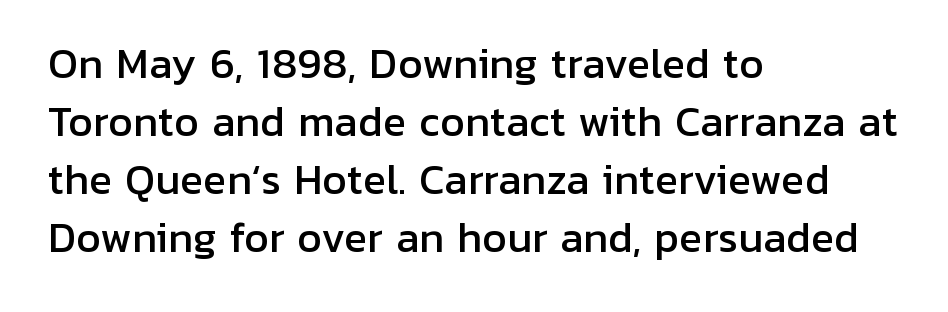
The strip under each line holds only bare page. Horizontally, the lines are justified to the leading edge only. What kind of face is this? One without serifs — a sans. The rows are spaced the way most documents space them. The type sits square on the baseline with zero lean. Letter spacing: default.
